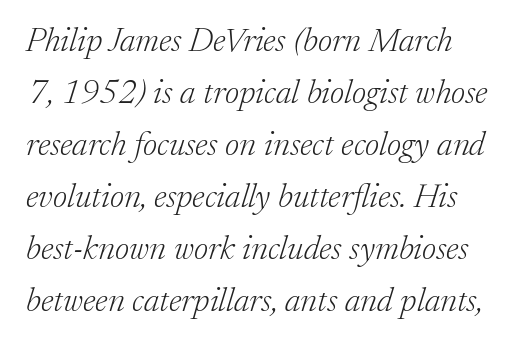
Q: Is the text bold? A: No.
Q: Is the text italic (slanted)? A: Yes, it leans right by about 17 degrees.
Q: Is the typeface a serif or a sans-serif typeface? A: Serif.
Q: Is the text underlined? A: No.
Q: Is the spacing between letters normal or unusually wide? A: Normal.
Q: Is the spacing between lines tight, normal or loose? A: Normal.
Q: Width (condensed, normal, or wide)? A: Normal.
Q: Stroke contrast? A: Low.
Q: x-height? A: Medium.
Q: Monospaced? A: No.
